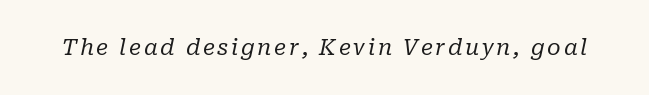
Stem width sits at or under what a default text font uses. Decoration check: the copy has no underline. Rendered with sloped, italic letterforms.
